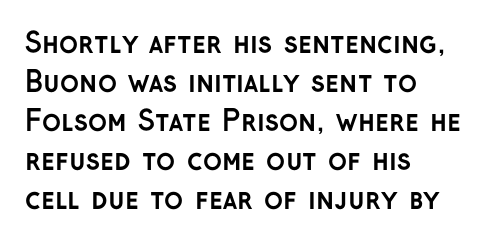
Q: Is the text bold? A: Yes.
Q: Is the text italic (slanted)? A: No, it is upright.
Q: Is the typeface a serif or a sans-serif typeface? A: Sans-serif.
Q: Is the text underlined? A: No.
Q: How is the paragraph aligned? A: Left-aligned.
Q: Is the spacing between letters normal or unusually wide? A: Normal.
Q: Is the spacing between lines tight, normal or loose? A: Normal.
Q: Width (condensed, normal, or wide)? A: Normal.
Q: Stroke contrast? A: Low.
Q: x-height? A: Medium.
Q: Monospaced? A: No.
